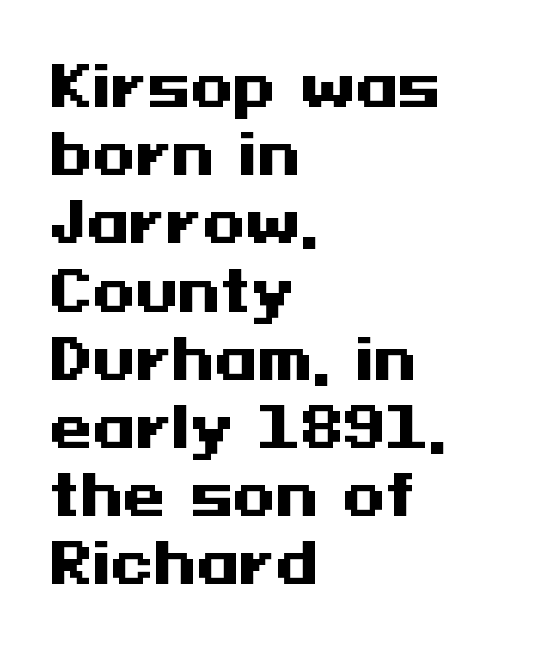
Q: Is the text bold? A: Yes.
Q: Is the text italic (slanted)? A: No, it is upright.
Q: Is the typeface a serif or a sans-serif typeface? A: Sans-serif.
Q: Is the text underlined? A: No.
Q: How is the paragraph aligned? A: Left-aligned.
Q: Is the spacing between letters normal or unusually wide? A: Normal.
Q: Width (condensed, normal, or wide)? A: Wide.
Q: Stroke contrast? A: Medium.
Q: x-height? A: Medium.
